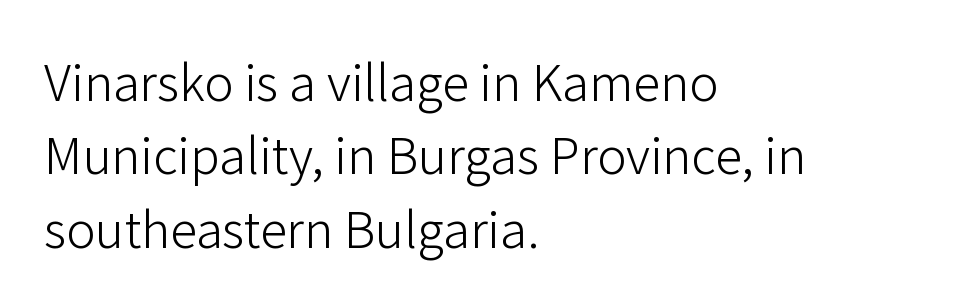
{"serif": "no", "italic": "no", "bold": "no", "weight": "light", "width": "normal", "stroke_contrast": "low", "x_height": "medium", "monospaced": "no", "underline": "no", "align": "left", "line_spacing": "normal", "line_spacing_ratio": 1.5, "letter_spacing": "normal", "letter_spacing_em": 0.0, "glyph_px": 49}
